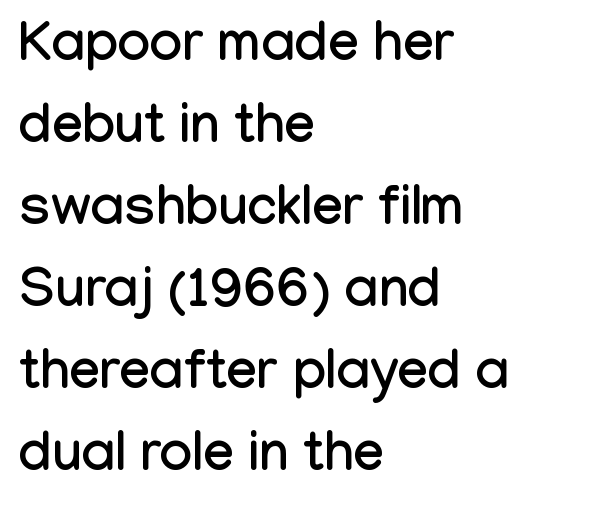
{"serif": "no", "italic": "no", "width": "condensed", "stroke_contrast": "low", "x_height": "medium", "monospaced": "no", "underline": "no", "align": "left", "line_spacing": "normal", "line_spacing_ratio": 1.49, "letter_spacing": "normal", "letter_spacing_em": 0.0, "glyph_px": 55}
